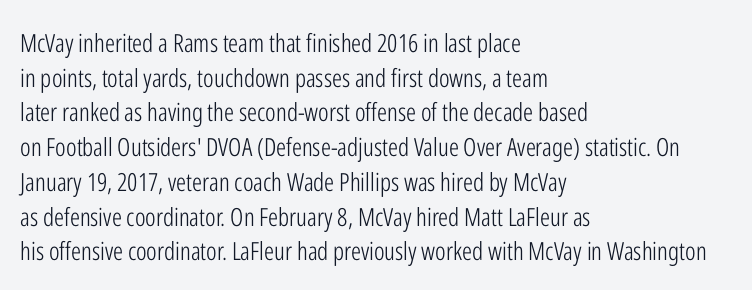
The image shows 25 px text type, upright; set left-aligned, normal line spacing (1.39x), normal letter spacing, not underlined.
